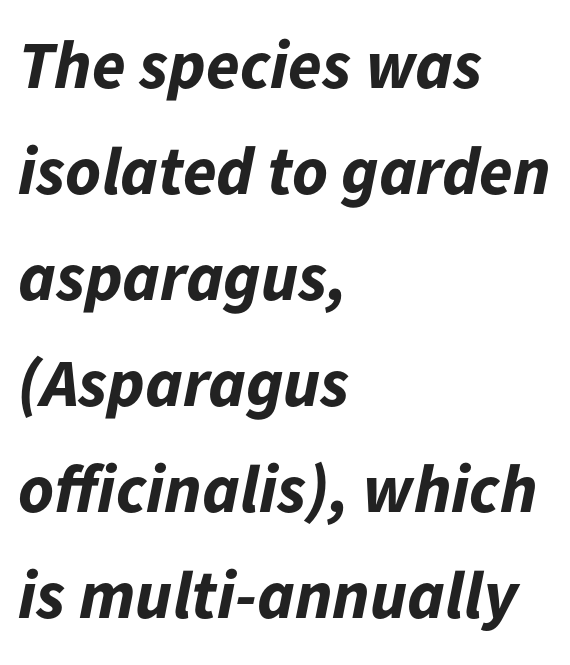
Q: Is the text bold? A: Yes.
Q: Is the text italic (slanted)? A: Yes, it leans right by about 11 degrees.
Q: Is the text underlined? A: No.
Q: How is the paragraph aligned? A: Left-aligned.
Q: Is the spacing between letters normal or unusually wide? A: Normal.
Q: Is the spacing between lines tight, normal or loose? A: Normal.
Q: Width (condensed, normal, or wide)? A: Normal.
Q: Stroke contrast? A: Low.
Q: x-height? A: Medium.
Q: Monospaced? A: No.
